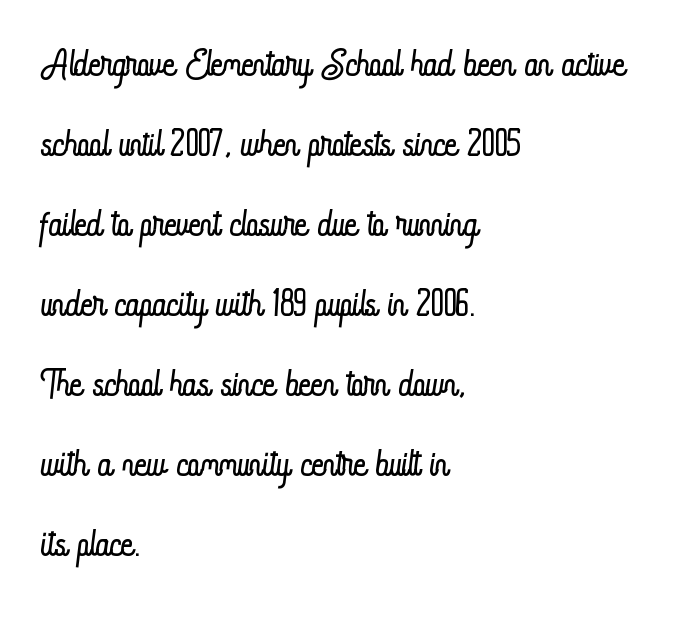
The rendering uses a moderate line-height, typical for paragraphs. Is this a fixed-width face? No — the glyphs have proportional, varying widths. Is the stroke heavy? The answer is a plain regular-or-lighter. A student would call this left alignment; a typographer would say flush left, rag right.
